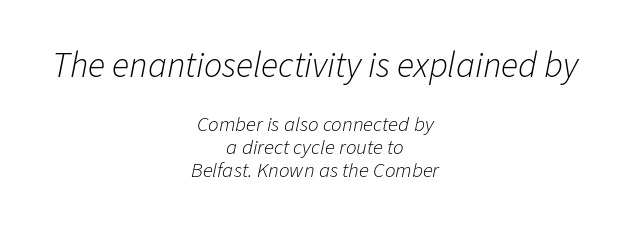
Q: Is the text bold? A: No.
Q: Is the text italic (slanted)? A: Yes, it leans right by about 11 degrees.
Q: Is the text underlined? A: No.
Q: How is the paragraph aligned? A: Centered.
Q: Is the spacing between letters normal or unusually wide? A: Normal.
Q: Is the spacing between lines tight, normal or loose? A: Tight.
Q: Which block of text is set in a larger size, the first (top) or the second (bottom)? A: The first (top) one.
Q: Width (condensed, normal, or wide)? A: Normal.
Q: Stroke contrast? A: Low.
Q: x-height? A: Medium.
Q: Monospaced? A: No.
